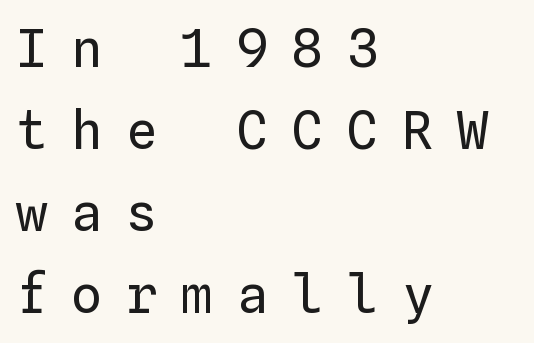
Q: Is the text bold? A: No.
Q: Is the text italic (slanted)? A: No, it is upright.
Q: Is the text underlined? A: No.
Q: How is the paragraph aligned? A: Left-aligned.
Q: Is the spacing between letters normal or unusually wide? A: Unusually wide.
Q: Is the spacing between lines tight, normal or loose? A: Normal.
Q: Width (condensed, normal, or wide)? A: Normal.
Q: Stroke contrast? A: Low.
Q: x-height? A: Medium.
Q: Monospaced? A: Yes.
